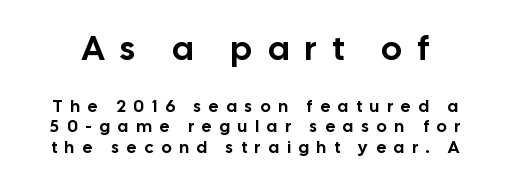
The image shows 34 px sans-serif type, upright; set line spacing 1.22x, unusually wide letter spacing (+0.47 em), not underlined; the first (top) block is 2.0x larger; low stroke contrast and a medium x-height.
